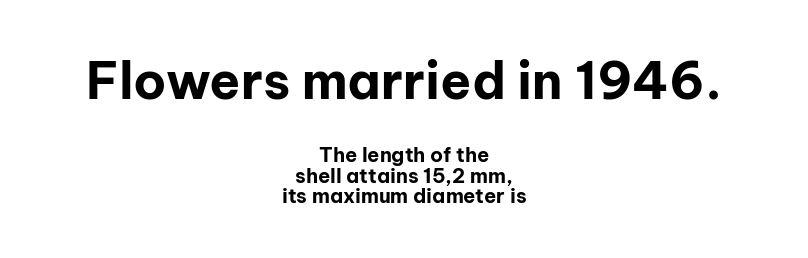
{"serif": "no", "italic": "no", "bold": "yes", "weight": "bold", "width": "normal", "stroke_contrast": "low", "x_height": "medium", "monospaced": "no", "underline": "no", "align": "center", "line_spacing": "tight", "line_spacing_ratio": 1.04, "letter_spacing": "normal", "letter_spacing_em": 0.0, "larger_block": "first", "size_ratio": 2.55, "glyph_px": 51}
